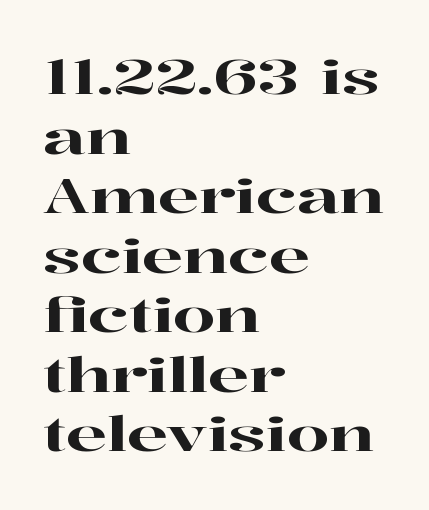
{"serif": "yes", "italic": "no", "width": "wide", "stroke_contrast": "high", "x_height": "medium", "monospaced": "no", "underline": "no", "align": "left", "line_spacing_ratio": 1.24, "letter_spacing": "normal", "letter_spacing_em": 0.0, "glyph_px": 48}
